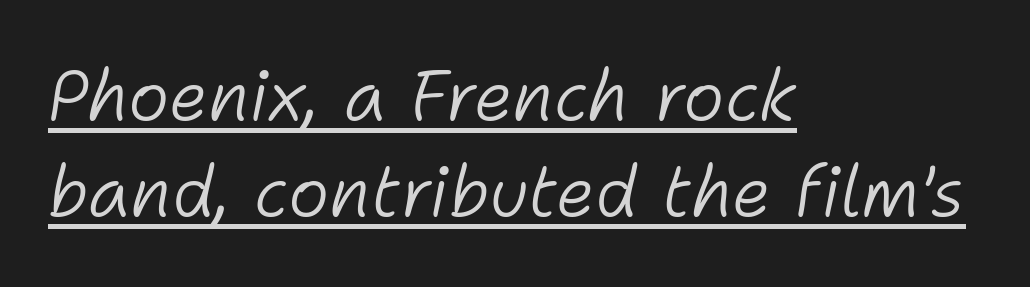
Inter-character spacing is left at the font's built-in metrics. The rows are spaced the way most documents space them. Notice how a bar underscores the lettering throughout. Short and long lines alike share a common starting point at left. Is the stroke heavy? The answer is a plain regular-or-lighter. An italicized treatment has been applied to the whole sample.
